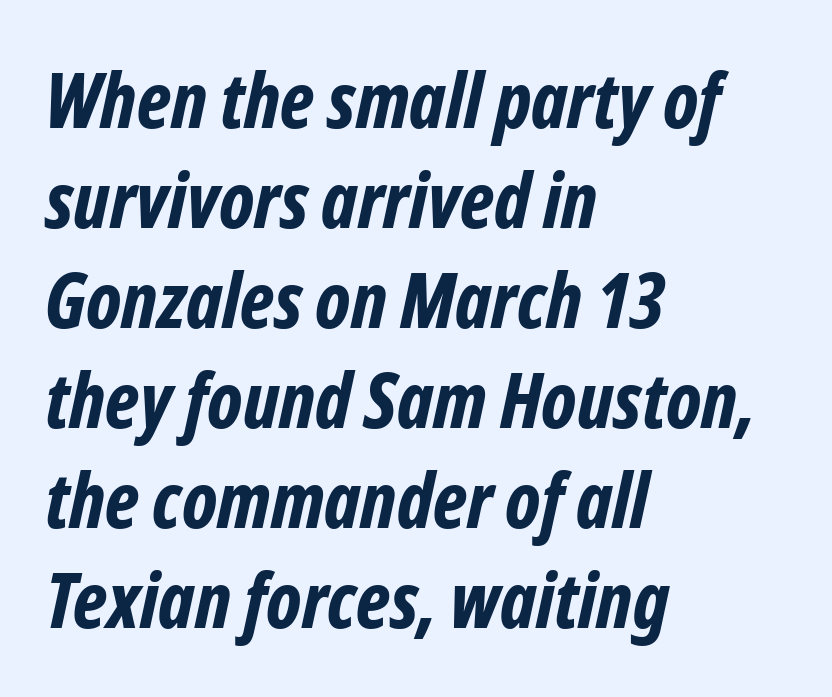
In CSS terms this would be text-align: left. Descenders are the only things crossing below the line. The rendering applies a slant to the glyphs. Spacing verdict: proportional, widths tailored to each character.
